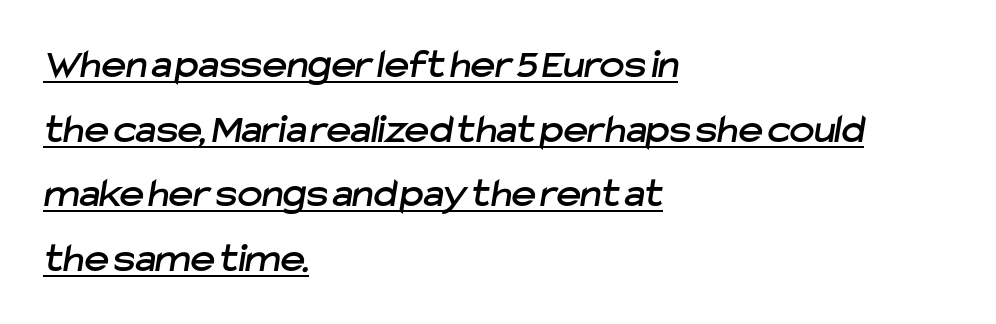
The image shows 42 px sans-serif type; set left-aligned, normal line spacing (1.54x), normal letter spacing, underlined; low stroke contrast and a medium x-height.
